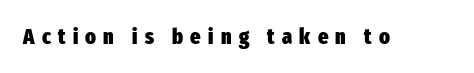
{"italic": "no", "bold": "yes", "underline": "no", "letter_spacing": "wide", "letter_spacing_em": 0.33, "glyph_px": 22}
